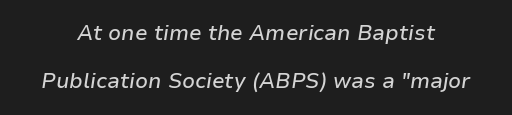
Q: Is the text italic (slanted)? A: Yes, it leans right by about 9 degrees.
Q: Is the text underlined? A: No.
Q: Is the spacing between letters normal or unusually wide? A: Normal.
Q: Is the spacing between lines tight, normal or loose? A: Loose.
